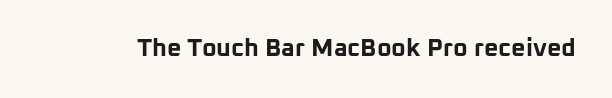
The image shows 25 px bold type, upright; set normal letter spacing, not underlined.
